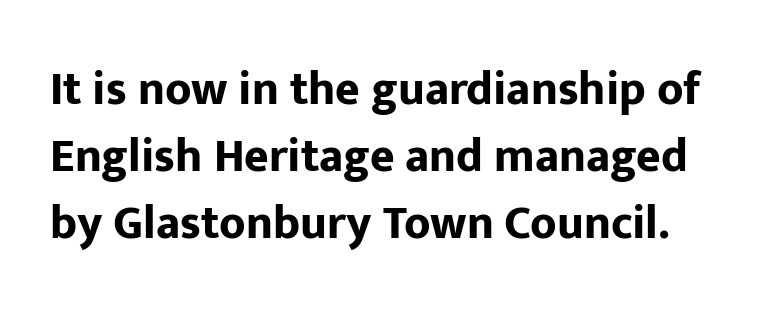
The image shows 47 px bold sans-serif type, upright; set normal line spacing (1.43x), normal letter spacing, not underlined; low stroke contrast and a medium x-height.
